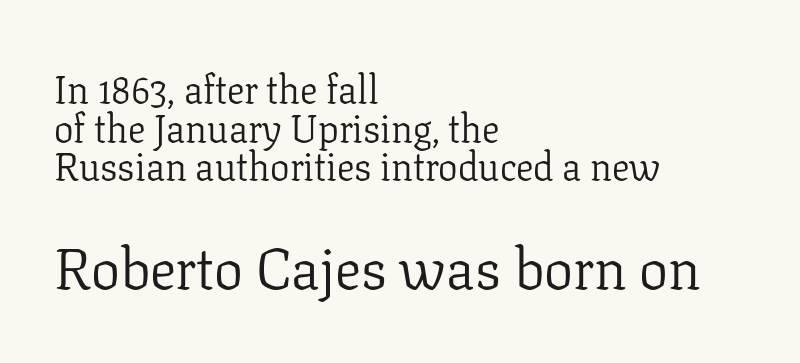
Q: Is the text bold? A: No.
Q: Is the text italic (slanted)? A: No, it is upright.
Q: Is the typeface a serif or a sans-serif typeface? A: Serif.
Q: Is the text underlined? A: No.
Q: How is the paragraph aligned? A: Left-aligned.
Q: Is the spacing between letters normal or unusually wide? A: Normal.
Q: Is the spacing between lines tight, normal or loose? A: Tight.
Q: Which block of text is set in a larger size, the first (top) or the second (bottom)? A: The second (bottom) one.
Q: Width (condensed, normal, or wide)? A: Normal.
Q: Stroke contrast? A: Low.
Q: x-height? A: Medium.
Q: Monospaced? A: No.
